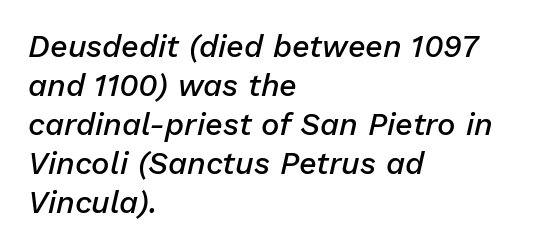
The image shows 31 px semibold type, italic (leaning right); set left-aligned, normal line spacing (1.26x), normal letter spacing, not underlined; low stroke contrast and a medium x-height.
